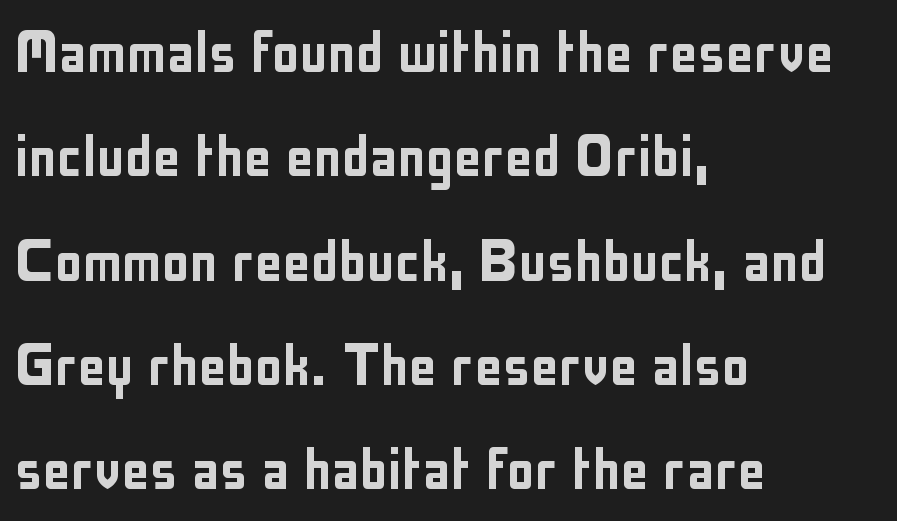
The rows are spaced the way most documents space them. There is no visible air inserted between adjacent glyphs. Notice how the passage keeps a crisp vertical edge on the left only. This sample has the flowing, uneven cadence of proportional lettering.
